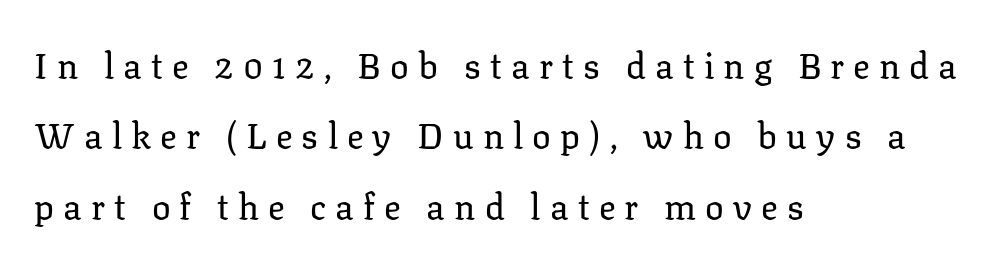
The image shows 35 px regular-weight serif type, upright; set left-aligned, loose line spacing (2.01x), unusually wide letter spacing (+0.26 em), not underlined; low stroke contrast and a medium x-height.
